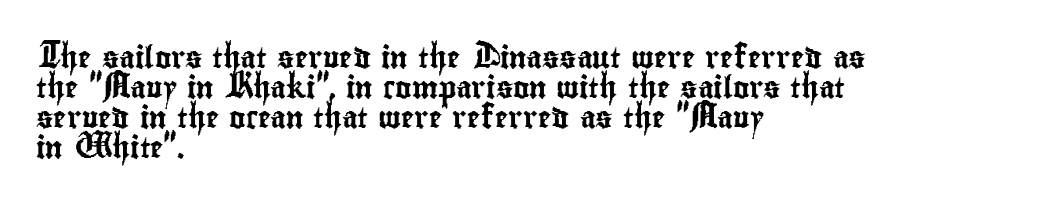
{"italic": "no", "underline": "no", "align": "left", "line_spacing": "normal", "line_spacing_ratio": 1.36, "letter_spacing": "normal", "letter_spacing_em": 0.0, "glyph_px": 22}
